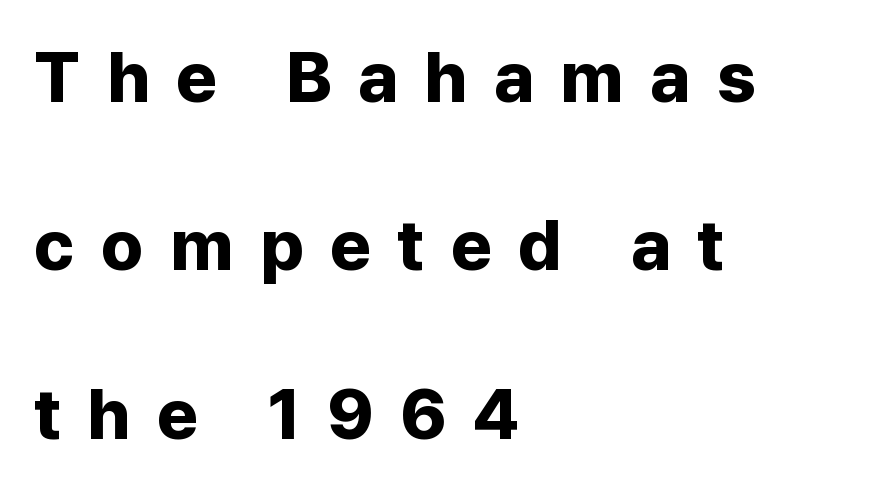
The rendering uses a large line-height, opening up the rows. The specimen omits any rule beneath the text block's lines. A roman cut, with each character standing at attention. The paragraph shown leans on its left margin. A sans-serif font was chosen for this passage.
